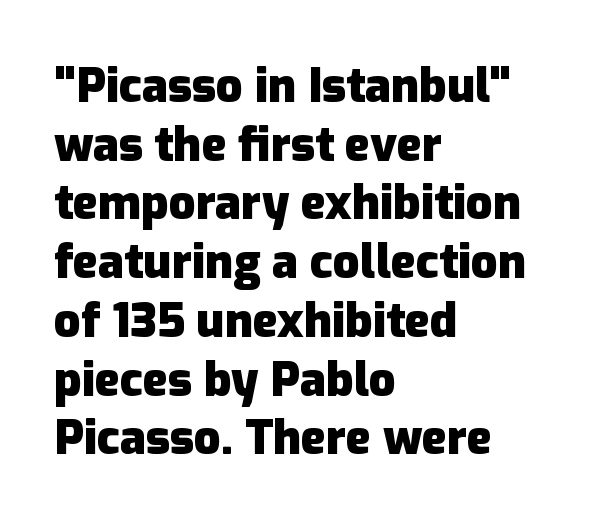
{"serif": "no", "italic": "no", "bold": "yes", "weight": "heavy", "width": "normal", "stroke_contrast": "low", "x_height": "medium", "monospaced": "no", "underline": "no", "align": "left", "line_spacing": "normal", "line_spacing_ratio": 1.25, "letter_spacing": "normal", "letter_spacing_em": 0.0, "glyph_px": 47}
